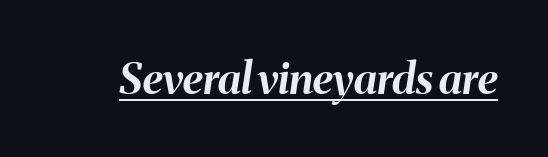
Q: Is the text bold? A: Yes.
Q: Is the text italic (slanted)? A: Yes, it leans right by about 8 degrees.
Q: Is the text underlined? A: Yes.
Q: Is the spacing between letters normal or unusually wide? A: Normal.
Q: Width (condensed, normal, or wide)? A: Normal.
Q: Stroke contrast? A: Medium.
Q: x-height? A: Medium.
Q: Monospaced? A: No.
